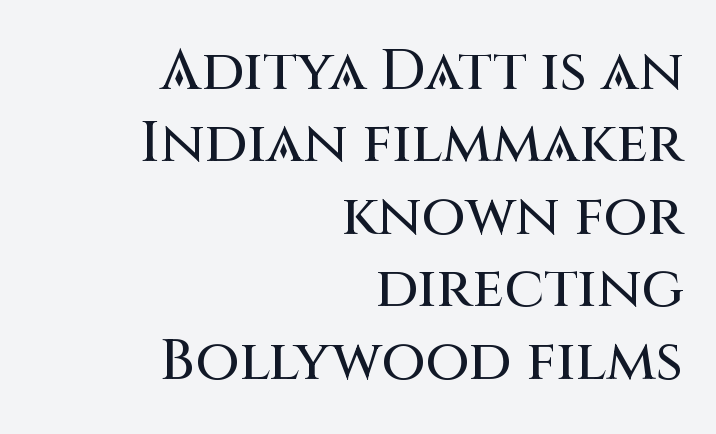
Q: Is the text italic (slanted)? A: No, it is upright.
Q: Is the typeface a serif or a sans-serif typeface? A: Sans-serif.
Q: Is the text underlined? A: No.
Q: How is the paragraph aligned? A: Right-aligned.
Q: Is the spacing between letters normal or unusually wide? A: Normal.
Q: Is the spacing between lines tight, normal or loose? A: Normal.
Q: Width (condensed, normal, or wide)? A: Normal.
Q: Stroke contrast? A: Medium.
Q: x-height? A: Large.
Q: Monospaced? A: No.
